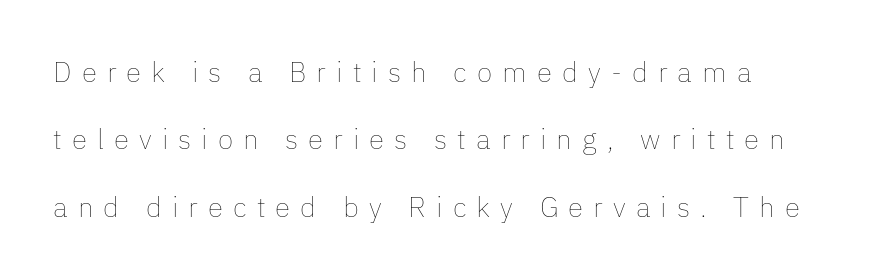
Stems and bowls with no extra thickness — not bold. Is the letter spacing exaggerated? Yes — the characters are pushed far apart. Varying glyph widths throughout — classic text-font behaviour. These lines stand farther apart than default settings would place them. Vertical strokes here are truly vertical.
